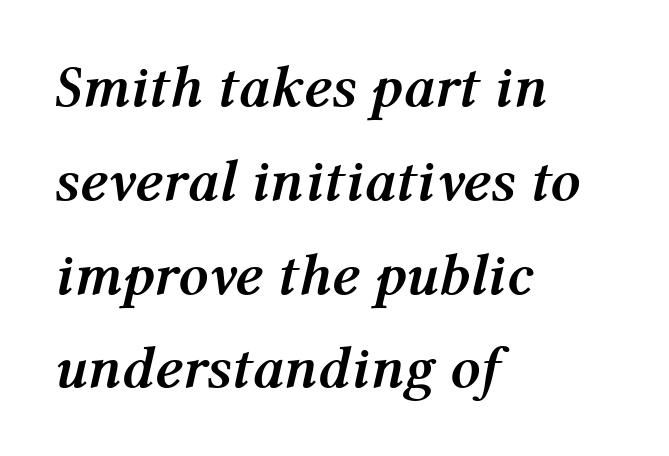
Q: Is the text bold? A: Yes.
Q: Is the text italic (slanted)? A: Yes, it leans right by about 12 degrees.
Q: Is the text underlined? A: No.
Q: How is the paragraph aligned? A: Left-aligned.
Q: Is the spacing between letters normal or unusually wide? A: Normal.
Q: Is the spacing between lines tight, normal or loose? A: Normal.
Q: Width (condensed, normal, or wide)? A: Normal.
Q: Stroke contrast? A: Medium.
Q: x-height? A: Medium.
Q: Monospaced? A: No.
